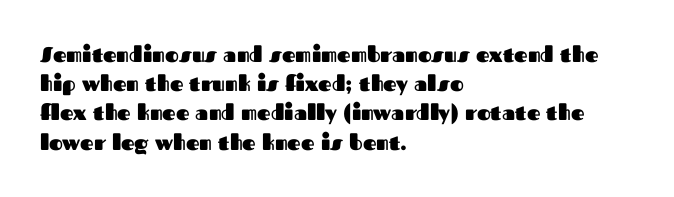
{"italic": "no", "bold": "yes", "underline": "no", "align": "left", "line_spacing": "normal", "line_spacing_ratio": 1.39, "letter_spacing": "normal", "letter_spacing_em": 0.0, "glyph_px": 21}
